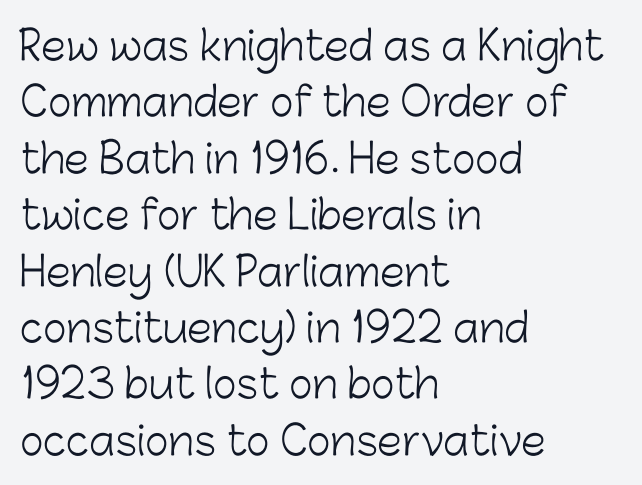
Baseline-to-baseline distance is the conventional proportion of letter height. Inter-character spacing is left at the font's built-in metrics. The letters look calm and open, with moderate or lighter stems. Spacing verdict: proportional, widths tailored to each character. Typographically, this falls in the sans-serif category. Where is the straight margin? On the left.
